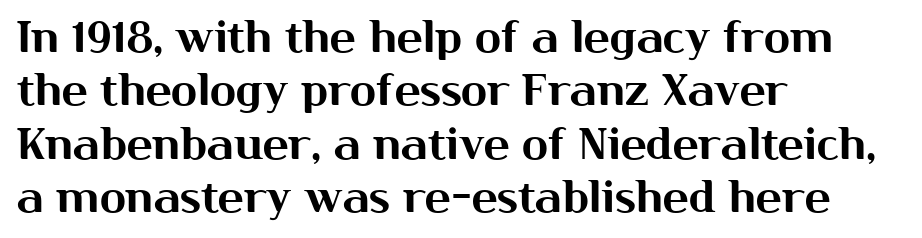
Q: Is the text italic (slanted)? A: No, it is upright.
Q: Is the typeface a serif or a sans-serif typeface? A: Sans-serif.
Q: Is the text underlined? A: No.
Q: How is the paragraph aligned? A: Left-aligned.
Q: Is the spacing between letters normal or unusually wide? A: Normal.
Q: Width (condensed, normal, or wide)? A: Normal.
Q: Stroke contrast? A: Medium.
Q: x-height? A: Medium.
Q: Monospaced? A: No.
